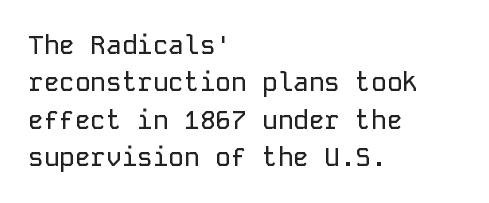
A typesetter would call this zero additional tracking. The string is rendered with underlining switched off. Reading down the block, your eye returns to a fixed left position each line. The lines sit at an ordinary, default distance from one another.
